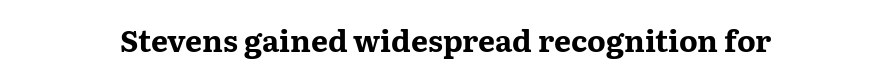
Q: Is the text bold? A: Yes.
Q: Is the text italic (slanted)? A: No, it is upright.
Q: Is the typeface a serif or a sans-serif typeface? A: Serif.
Q: Is the text underlined? A: No.
Q: Is the spacing between letters normal or unusually wide? A: Normal.
Q: Width (condensed, normal, or wide)? A: Wide.
Q: Stroke contrast? A: Medium.
Q: x-height? A: Medium.
Q: Monospaced? A: No.
